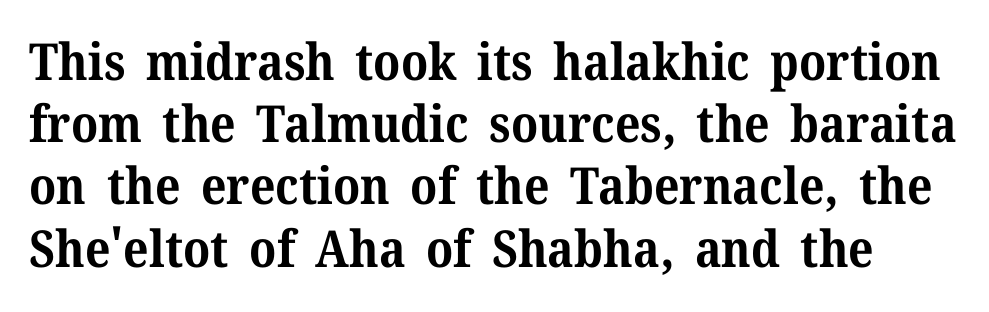
The image shows 51 px bold serif type, upright; set line spacing 1.22x, normal letter spacing, not underlined; medium stroke contrast and a medium x-height.
